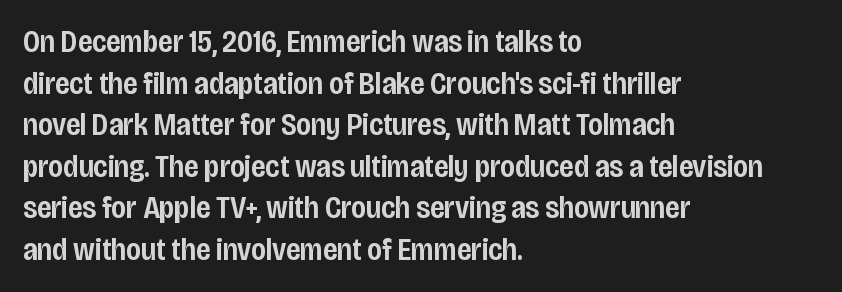
{"serif": "no", "italic": "no", "bold": "semi", "weight": "semibold", "width": "condensed", "stroke_contrast": "low", "x_height": "large", "monospaced": "no", "underline": "no", "align": "left", "line_spacing": "normal", "line_spacing_ratio": 1.34, "letter_spacing": "normal", "letter_spacing_em": 0.0, "glyph_px": 31}
